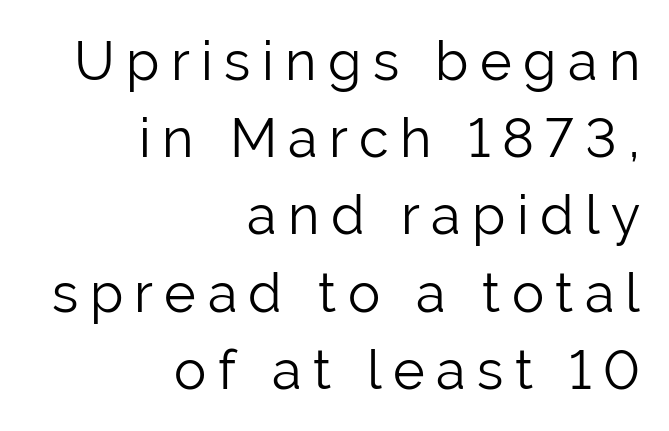
The image shows 54 px light sans-serif type, upright; set right-aligned, normal line spacing (1.43x), unusually wide letter spacing (+0.21 em), not underlined; low stroke contrast and a medium x-height.
